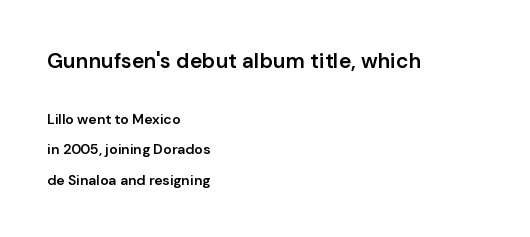
Scale decreases going downward across the two blocks. Widely set lines give the paragraph a tall, airy silhouette. Leftover space on each line is placed entirely after the last word. A typesetter would call this zero additional tracking. Check the space under the baseline: it is left empty. This is moderately heavy type, rendered in semibold.
